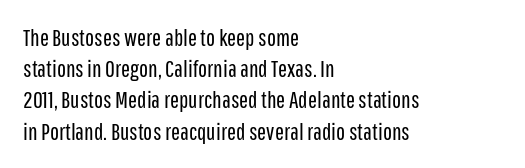
Q: Is the text bold? A: No.
Q: Is the text italic (slanted)? A: No, it is upright.
Q: Is the text underlined? A: No.
Q: How is the paragraph aligned? A: Left-aligned.
Q: Is the spacing between letters normal or unusually wide? A: Normal.
Q: Is the spacing between lines tight, normal or loose? A: Normal.
